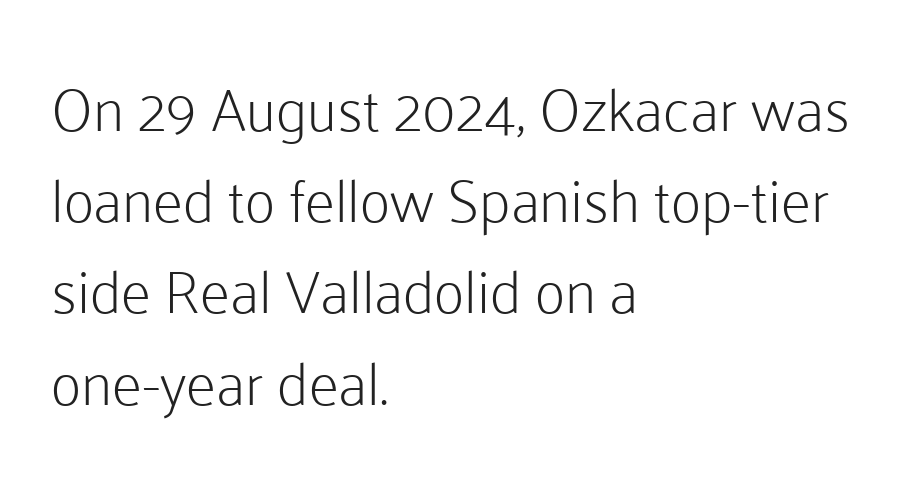
{"serif": "no", "italic": "no", "bold": "no", "weight": "light", "width": "normal", "stroke_contrast": "low", "x_height": "medium", "monospaced": "no", "underline": "no", "align": "left", "line_spacing": "normal", "line_spacing_ratio": 1.52, "letter_spacing": "normal", "letter_spacing_em": 0.0, "glyph_px": 60}
